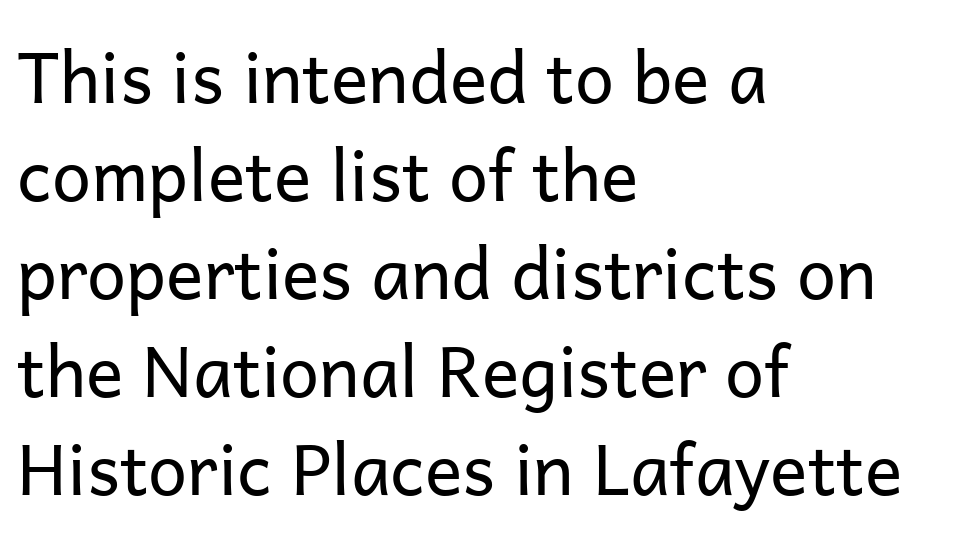
No italicization has been applied; the sample stays upright. The letters advance in unequal steps, a hallmark of proportional type. No chunkiness to these letters — they're not bold. The foot of each line stays bare and open. The gaps between neighbouring characters are ordinary and unremarkable.
